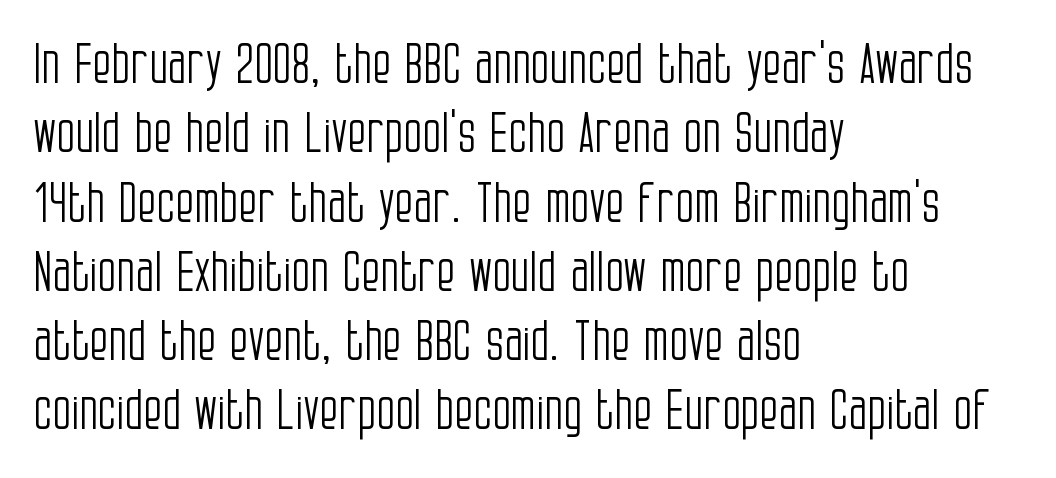
{"serif": "no", "italic": "no", "bold": "no", "weight": "light", "width": "condensed", "stroke_contrast": "low", "x_height": "large", "monospaced": "no", "underline": "no", "align": "left", "line_spacing": "normal", "line_spacing_ratio": 1.26, "letter_spacing": "normal", "letter_spacing_em": 0.0, "glyph_px": 55}
